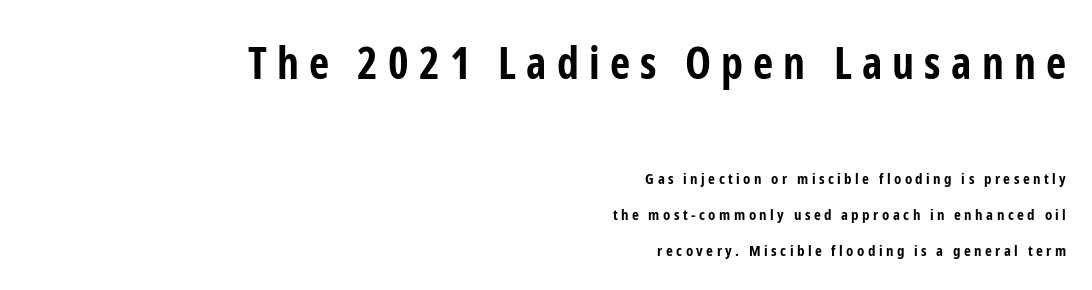
Q: Is the text bold? A: Yes.
Q: Is the text italic (slanted)? A: No, it is upright.
Q: Is the typeface a serif or a sans-serif typeface? A: Sans-serif.
Q: Is the text underlined? A: No.
Q: How is the paragraph aligned? A: Right-aligned.
Q: Is the spacing between letters normal or unusually wide? A: Unusually wide.
Q: Is the spacing between lines tight, normal or loose? A: Loose.
Q: Which block of text is set in a larger size, the first (top) or the second (bottom)? A: The first (top) one.
Q: Width (condensed, normal, or wide)? A: Condensed.
Q: Stroke contrast? A: Low.
Q: x-height? A: Medium.
Q: Monospaced? A: No.
